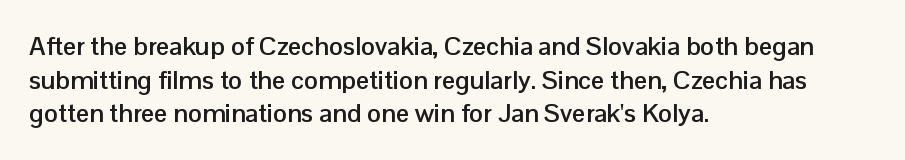
{"italic": "no", "bold": "yes", "underline": "no", "align": "left", "line_spacing": "normal", "line_spacing_ratio": 1.29, "letter_spacing": "normal", "letter_spacing_em": 0.0, "glyph_px": 26}
